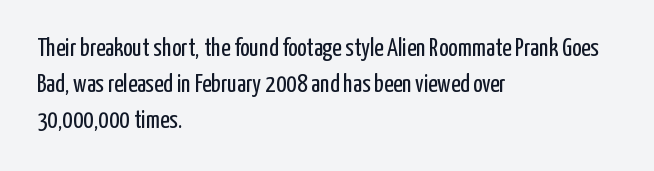
The image shows 25 px text type, upright; set left-aligned, normal line spacing (1.45x), normal letter spacing, not underlined.
